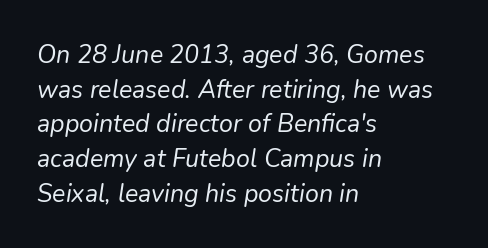
Q: Is the text bold? A: No.
Q: Is the text italic (slanted)? A: Yes, it leans right by about 9 degrees.
Q: Is the text underlined? A: No.
Q: How is the paragraph aligned? A: Left-aligned.
Q: Is the spacing between letters normal or unusually wide? A: Normal.
Q: Is the spacing between lines tight, normal or loose? A: Normal.
